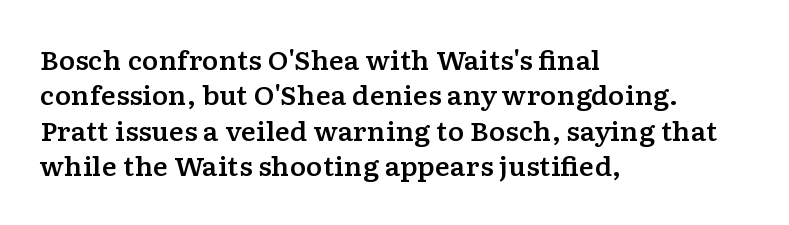
{"italic": "no", "underline": "no", "align": "left", "line_spacing": "normal", "line_spacing_ratio": 1.42, "letter_spacing": "normal", "letter_spacing_em": 0.0, "glyph_px": 25}
